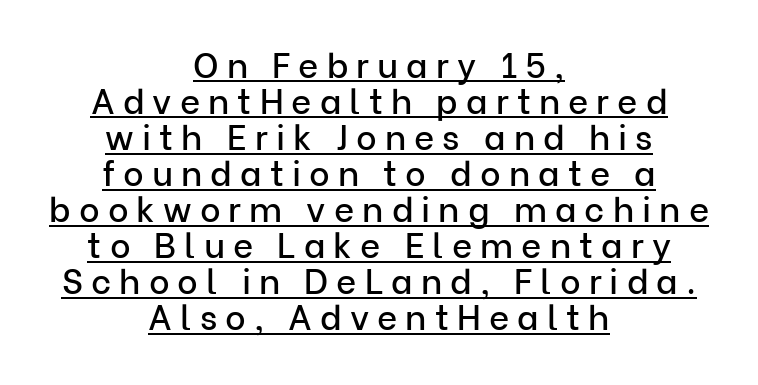
The image shows 35 px sans-serif type, upright; set centered, tight line spacing (1.03x), unusually wide letter spacing (+0.23 em), underlined; low stroke contrast and a medium x-height.
